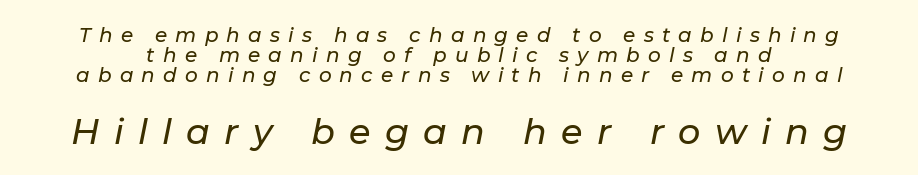
Observe the lean: these are italic letterforms. There is plenty of visible air inserted between adjacent glyphs. Only glyphs here, with clear space below each row. The designer gave the closing block more size than the opening block. Here the designer chose a conventional face with non-uniform glyph widths. Rows of type sit shoulder to shoulder in the vertical direction.
